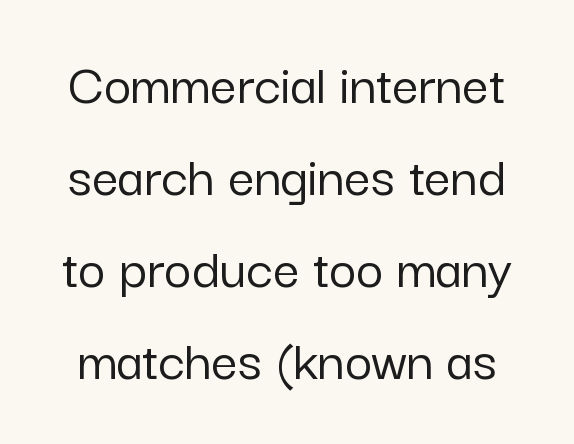
Q: Is the text italic (slanted)? A: No, it is upright.
Q: Is the typeface a serif or a sans-serif typeface? A: Sans-serif.
Q: Is the text underlined? A: No.
Q: Is the spacing between letters normal or unusually wide? A: Normal.
Q: Is the spacing between lines tight, normal or loose? A: Normal.
Q: Width (condensed, normal, or wide)? A: Normal.
Q: Stroke contrast? A: Low.
Q: x-height? A: Medium.
Q: Monospaced? A: No.
